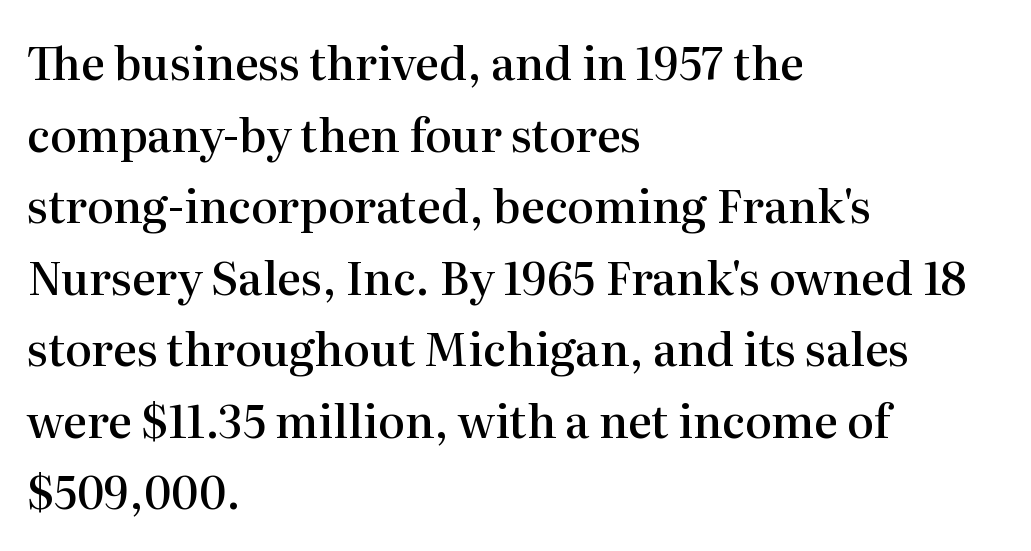
{"serif": "yes", "italic": "no", "bold": "semi", "weight": "semibold", "width": "normal", "stroke_contrast": "high", "x_height": "medium", "monospaced": "no", "underline": "no", "align": "left", "line_spacing": "normal", "line_spacing_ratio": 1.59, "letter_spacing": "normal", "letter_spacing_em": 0.0, "glyph_px": 45}
